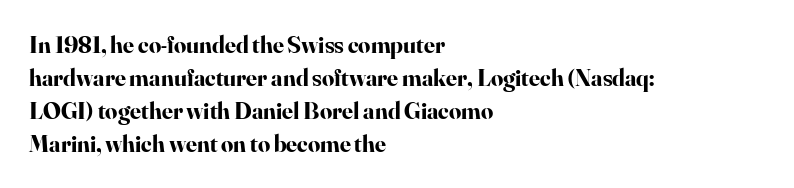
The image shows 24 px bold type, upright; set left-aligned, normal line spacing (1.37x), normal letter spacing, not underlined.
